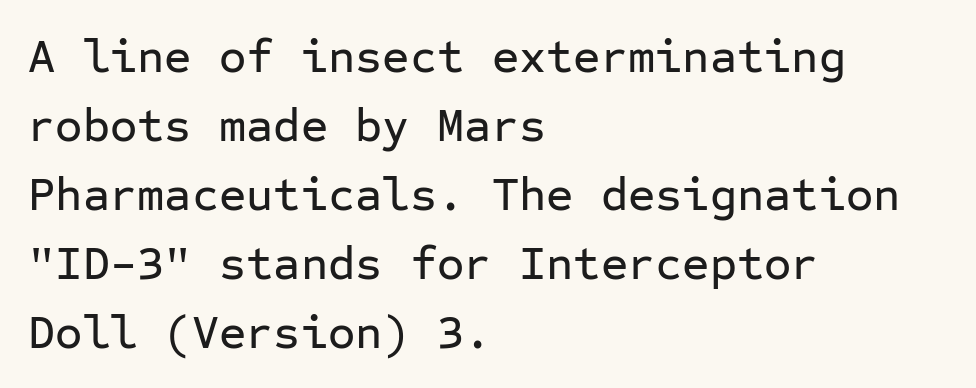
Q: Is the text italic (slanted)? A: No, it is upright.
Q: Is the typeface a serif or a sans-serif typeface? A: Sans-serif.
Q: Is the text underlined? A: No.
Q: How is the paragraph aligned? A: Left-aligned.
Q: Is the spacing between letters normal or unusually wide? A: Normal.
Q: Is the spacing between lines tight, normal or loose? A: Normal.
Q: Width (condensed, normal, or wide)? A: Normal.
Q: Stroke contrast? A: Low.
Q: x-height? A: Medium.
Q: Monospaced? A: Yes.
